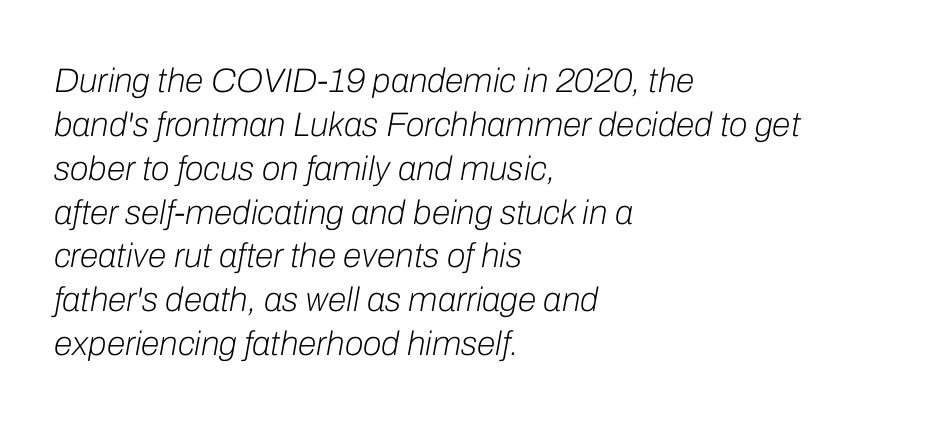
On a weight scale, this lands at 450 or below. The rendering keeps characters at their native spacing. Notice how the passage keeps a crisp vertical edge on the left only. Every character sits at an angle, as italics do.
